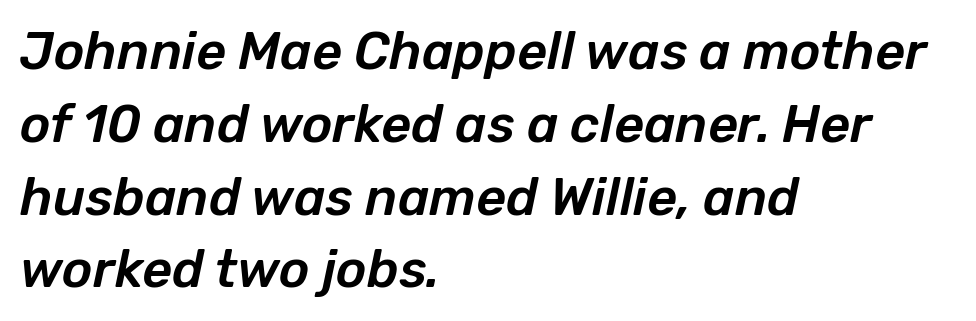
Q: Is the text italic (slanted)? A: Yes, it leans right by about 12 degrees.
Q: Is the text underlined? A: No.
Q: How is the paragraph aligned? A: Left-aligned.
Q: Is the spacing between letters normal or unusually wide? A: Normal.
Q: Is the spacing between lines tight, normal or loose? A: Normal.
Q: Width (condensed, normal, or wide)? A: Normal.
Q: Stroke contrast? A: Low.
Q: x-height? A: Medium.
Q: Monospaced? A: No.
